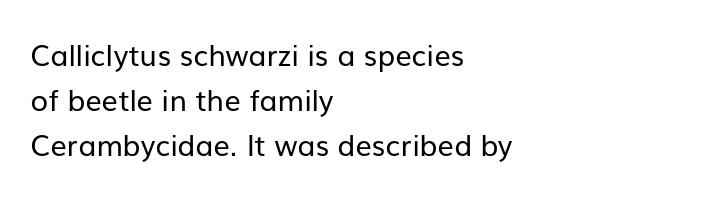
Q: Is the text bold? A: No.
Q: Is the text italic (slanted)? A: No, it is upright.
Q: Is the typeface a serif or a sans-serif typeface? A: Sans-serif.
Q: Is the text underlined? A: No.
Q: How is the paragraph aligned? A: Left-aligned.
Q: Is the spacing between letters normal or unusually wide? A: Normal.
Q: Is the spacing between lines tight, normal or loose? A: Normal.
Q: Width (condensed, normal, or wide)? A: Normal.
Q: Stroke contrast? A: Low.
Q: x-height? A: Medium.
Q: Monospaced? A: No.
